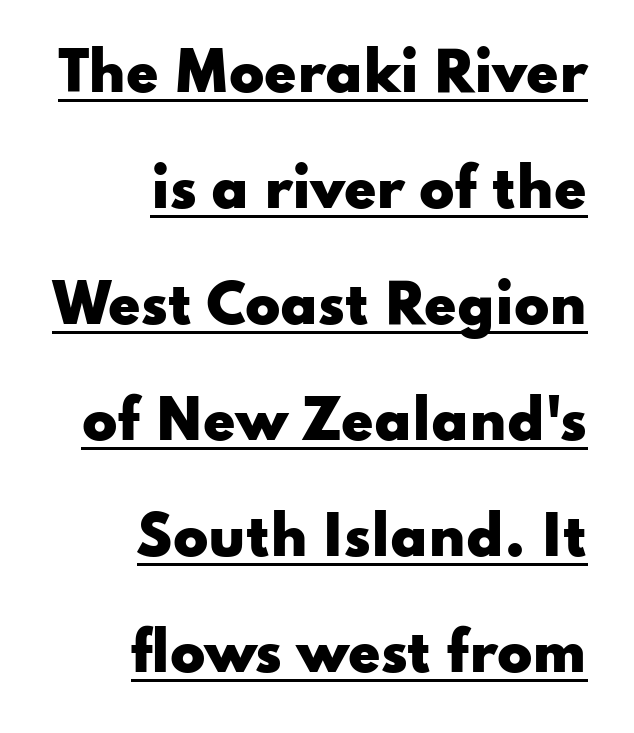
Q: Is the text bold? A: Yes.
Q: Is the text italic (slanted)? A: No, it is upright.
Q: Is the typeface a serif or a sans-serif typeface? A: Sans-serif.
Q: Is the text underlined? A: Yes.
Q: How is the paragraph aligned? A: Right-aligned.
Q: Is the spacing between letters normal or unusually wide? A: Normal.
Q: Is the spacing between lines tight, normal or loose? A: Loose.
Q: Width (condensed, normal, or wide)? A: Wide.
Q: Stroke contrast? A: Low.
Q: x-height? A: Small.
Q: Monospaced? A: No.
